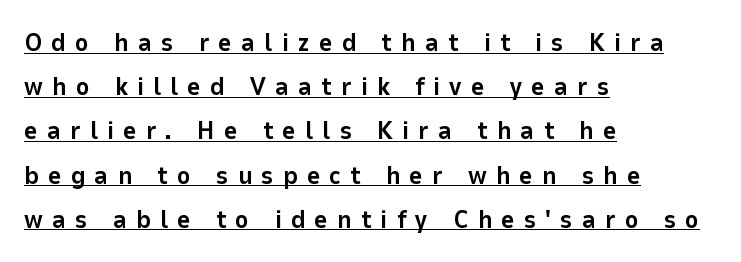
{"italic": "no", "bold": "yes", "underline": "yes", "align": "left", "line_spacing": "normal", "line_spacing_ratio": 1.7, "letter_spacing": "wide", "letter_spacing_em": 0.35, "glyph_px": 26}
